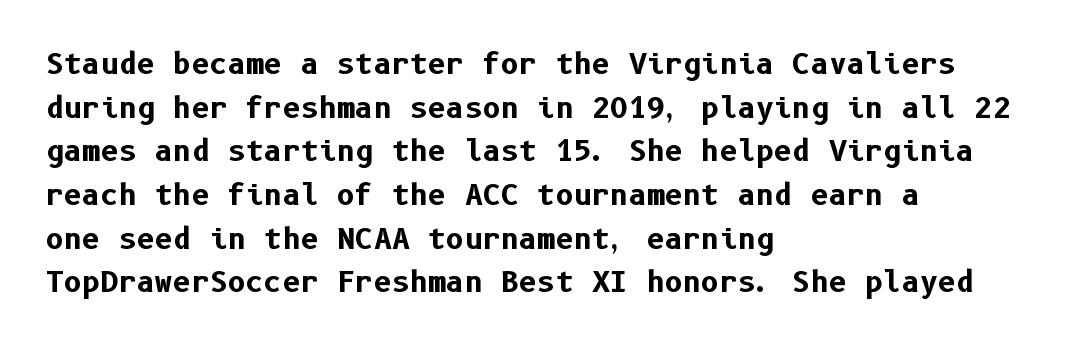
{"serif": "no", "italic": "no", "bold": "yes", "weight": "bold", "width": "normal", "stroke_contrast": "low", "x_height": "medium", "underline": "no", "align": "left", "line_spacing": "normal", "line_spacing_ratio": 1.56, "letter_spacing": "normal", "letter_spacing_em": 0.0, "glyph_px": 28}
